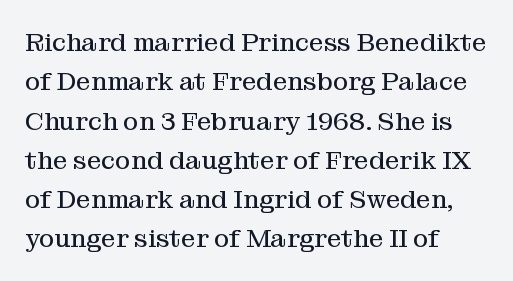
{"italic": "no", "bold": "no", "underline": "no", "align": "left", "line_spacing": "normal", "line_spacing_ratio": 1.51, "letter_spacing": "normal", "letter_spacing_em": 0.0, "glyph_px": 26}
